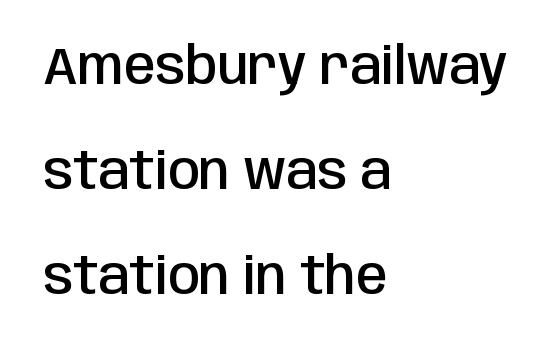
This rendering leaves character spacing at its baseline value. This rendering features lettering with no underline. The text block is weighted toward the left margin, trailing off unevenly rightward. Vertical strokes here are truly vertical.
